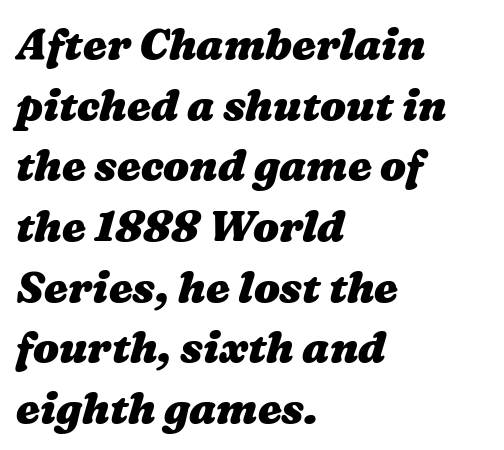
{"bold": "yes", "weight": "heavy", "width": "wide", "stroke_contrast": "medium", "x_height": "medium", "monospaced": "no", "underline": "no", "align": "left", "line_spacing": "normal", "line_spacing_ratio": 1.41, "letter_spacing": "normal", "letter_spacing_em": 0.0, "glyph_px": 43}
